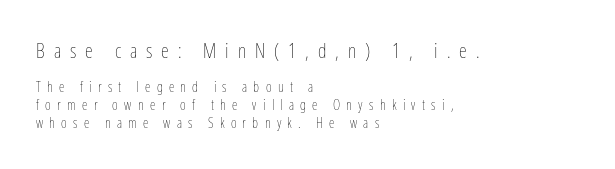
The tracking reads as deliberately expanded to a designer's eye. A quiet, ordinary-to-light weight characterises the typeface. Vertically, the passage feels balanced, rows spaced as you'd expect. Nobody drew a line under any word here.
